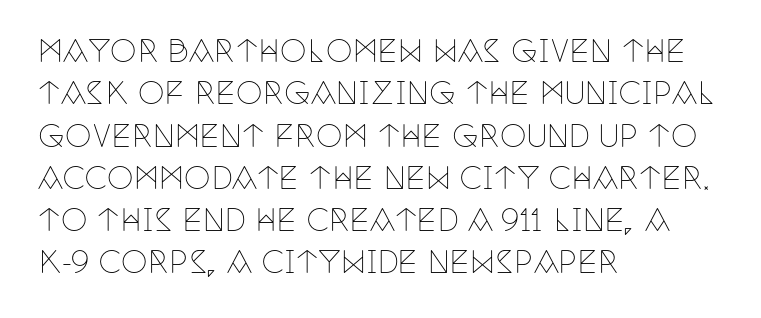
The image shows 30 px thin, condensed serif type, upright; set left-aligned, normal line spacing (1.41x), normal letter spacing, not underlined; low stroke contrast and a large x-height.
